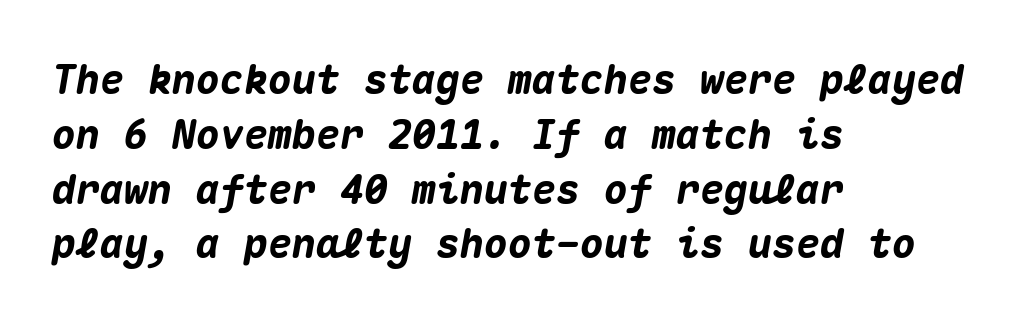
Underlining? Definitely not there. The rendering anchors every line to the left-hand side. These lines were composed using italics. Is the type bold? Yes — the strokes are clearly thick and heavy.
